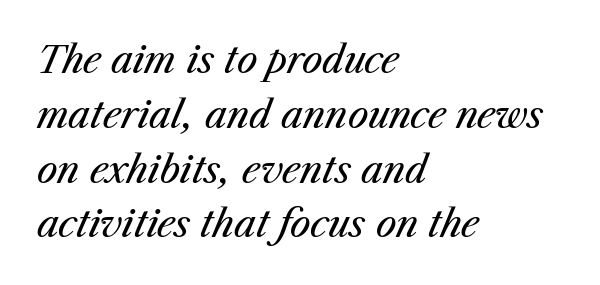
Spacing verdict: proportional, widths tailored to each character. The gaps between neighbouring characters are ordinary and unremarkable. The text carries the slant typical of an italic or oblique font. The ragged edge is on the right, which tells us the setting is flush left. This reads as an unemphasized weight, regular at the heaviest.
